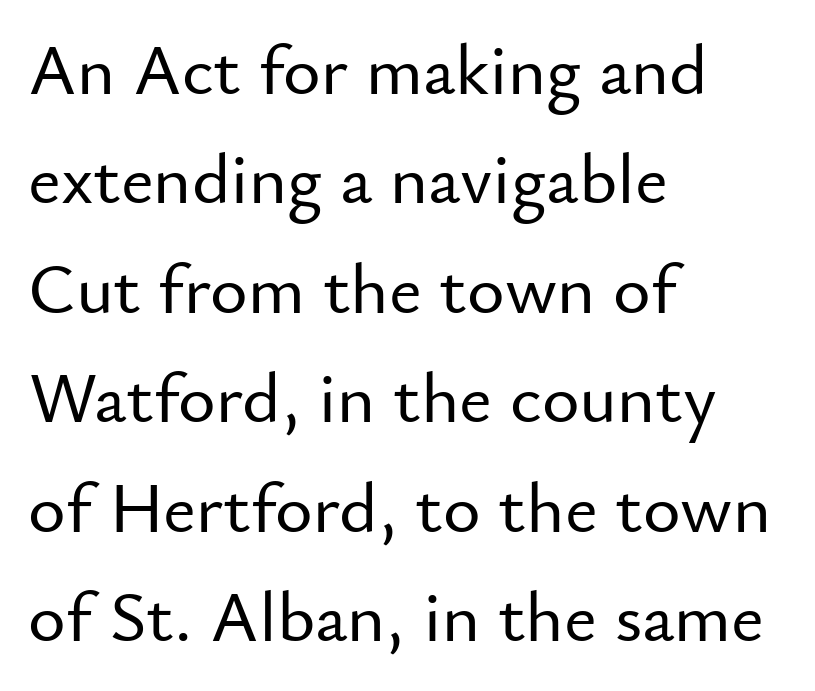
Q: Is the text italic (slanted)? A: No, it is upright.
Q: Is the typeface a serif or a sans-serif typeface? A: Sans-serif.
Q: Is the text underlined? A: No.
Q: How is the paragraph aligned? A: Left-aligned.
Q: Is the spacing between letters normal or unusually wide? A: Normal.
Q: Is the spacing between lines tight, normal or loose? A: Normal.
Q: Width (condensed, normal, or wide)? A: Normal.
Q: Stroke contrast? A: Low.
Q: x-height? A: Small.
Q: Monospaced? A: No.
